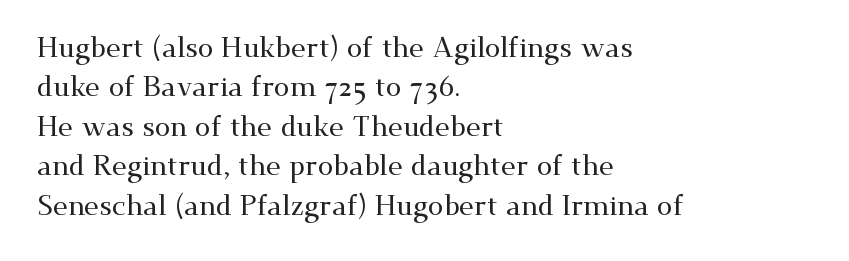
Bare-footed words on every line. A typesetter would call this zero additional tracking. Is there much room between lines? A standard amount, neither cramped nor airy. This sample uses an upright cut, with every glyph sitting square on the baseline.
